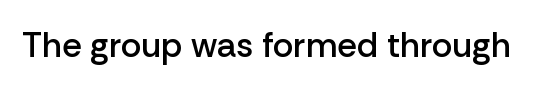
Here the designer chose a conventional face with non-uniform glyph widths. Standard letterfit; no display-style spreading of the glyphs. This is sans-serif lettering, the kind often seen on screens and signage. Moderately thickened strokes mark this as semibold type.
